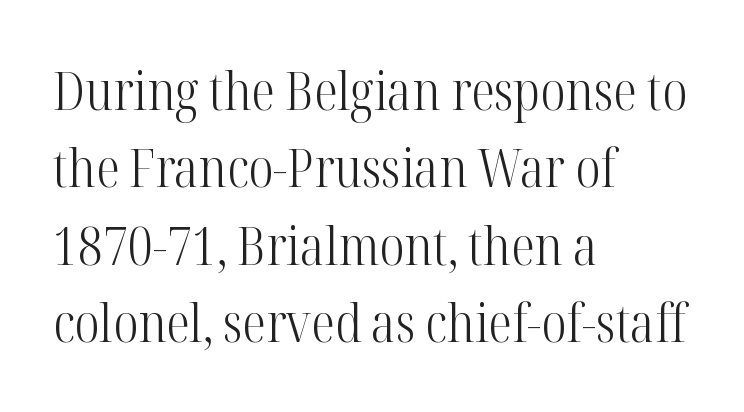
Q: Is the text bold? A: No.
Q: Is the text italic (slanted)? A: No, it is upright.
Q: Is the typeface a serif or a sans-serif typeface? A: Serif.
Q: Is the text underlined? A: No.
Q: How is the paragraph aligned? A: Left-aligned.
Q: Is the spacing between letters normal or unusually wide? A: Normal.
Q: Is the spacing between lines tight, normal or loose? A: Normal.
Q: Width (condensed, normal, or wide)? A: Condensed.
Q: Stroke contrast? A: High.
Q: x-height? A: Medium.
Q: Monospaced? A: No.
